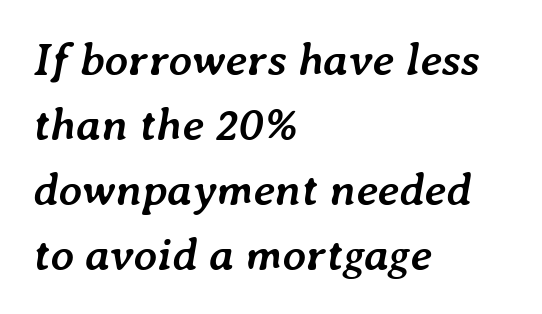
{"italic": "yes", "lean": "right", "slant_degrees": 7, "bold": "yes", "weight": "semibold", "width": "normal", "stroke_contrast": "low", "x_height": "medium", "monospaced": "no", "underline": "no", "align": "left", "line_spacing": "normal", "line_spacing_ratio": 1.41, "letter_spacing": "normal", "letter_spacing_em": 0.0, "glyph_px": 46}
